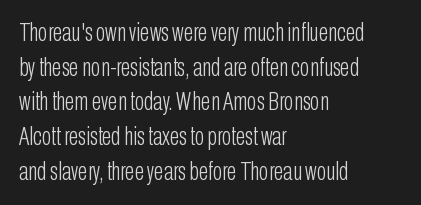
The letters stand straight up with perfectly vertical stems. The typesetter chose a ragged-right arrangement here. What's the leading like? Ordinary, nothing unusual. Nothing unusual about the tracking: characters are spaced as the font intends. Is the stroke heavy? The answer is a plain regular-or-lighter.
